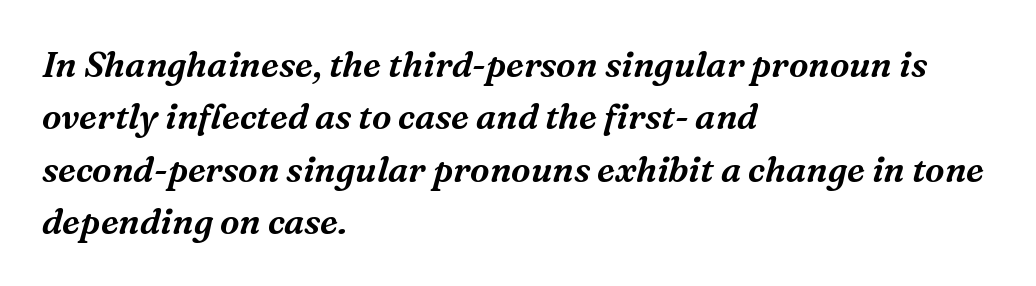
Q: Is the text italic (slanted)? A: Yes, it leans right by about 16 degrees.
Q: Is the typeface a serif or a sans-serif typeface? A: Serif.
Q: Is the text underlined? A: No.
Q: How is the paragraph aligned? A: Left-aligned.
Q: Is the spacing between letters normal or unusually wide? A: Normal.
Q: Is the spacing between lines tight, normal or loose? A: Normal.
Q: Width (condensed, normal, or wide)? A: Normal.
Q: Stroke contrast? A: Medium.
Q: x-height? A: Medium.
Q: Monospaced? A: No.
